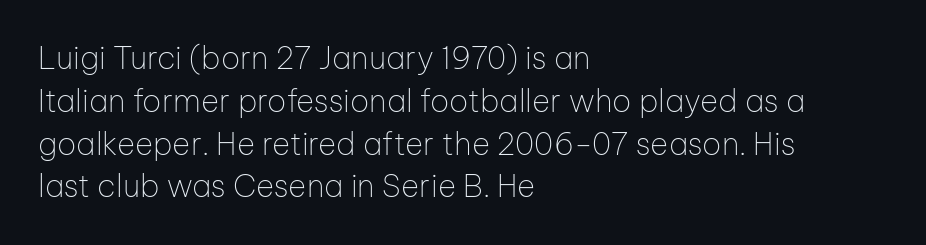
The image shows 31 px thin sans-serif type, upright; set left-aligned, normal line spacing (1.38x), normal letter spacing, not underlined; low stroke contrast and a medium x-height.
